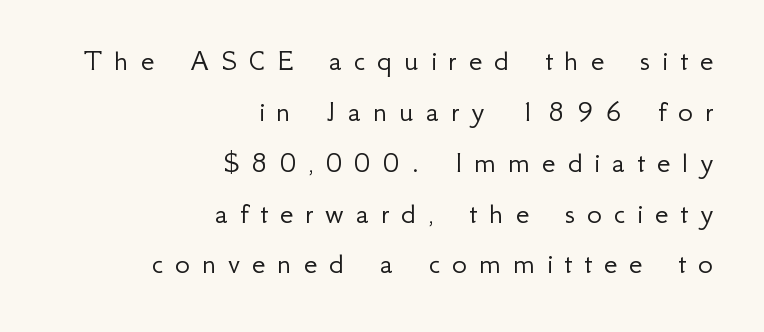
The image shows 31 px light sans-serif type, upright; set right-aligned, normal line spacing (1.64x), unusually wide letter spacing (+0.38 em), not underlined; low stroke contrast and a small x-height.
